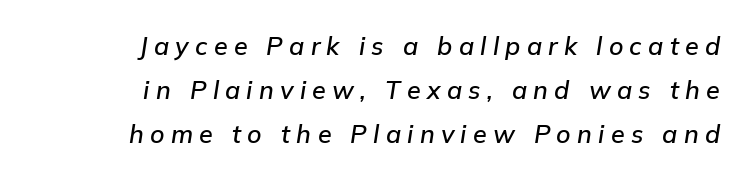
{"italic": "yes", "lean": "right", "slant_degrees": 9, "underline": "no", "align": "right", "line_spacing_ratio": 1.76, "letter_spacing": "wide", "letter_spacing_em": 0.25, "glyph_px": 25}
